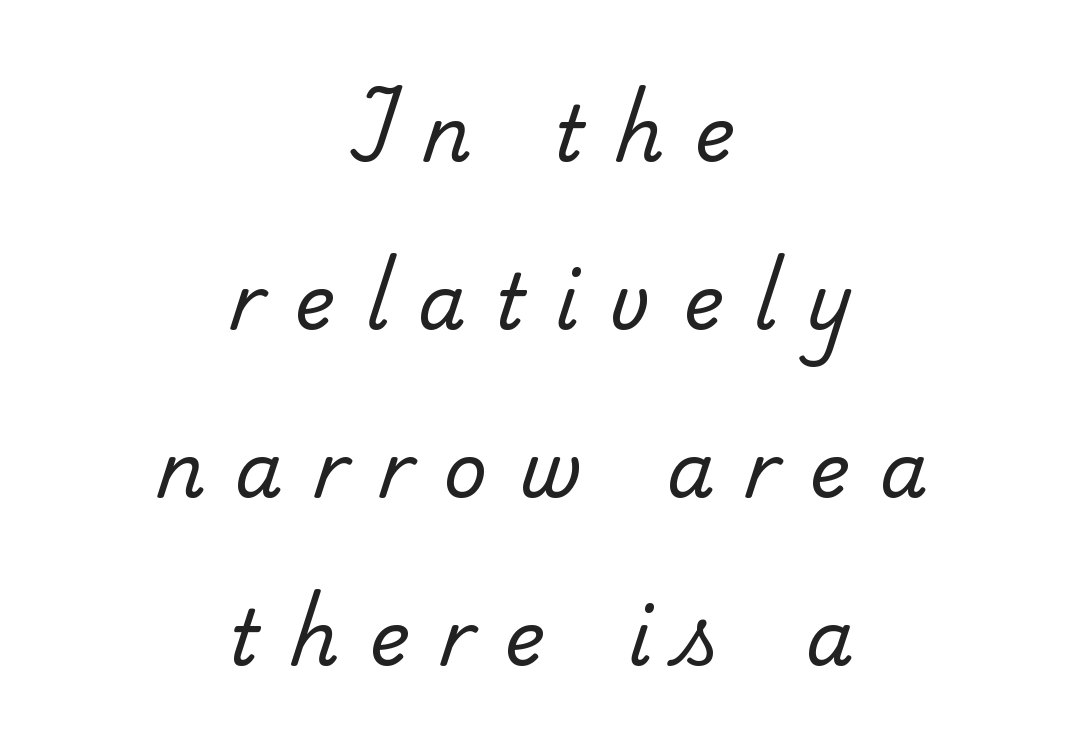
The zone under the glyphs is completely vacant. Each letter's strokes conclude with small projecting serifs. Spacing verdict: proportional, widths tailored to each character. Vertically, the passage feels expansive, rows floating well apart.
